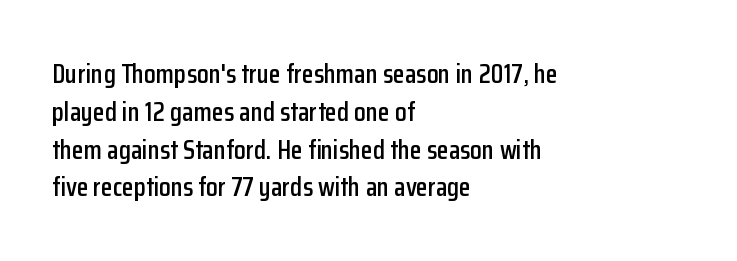
{"italic": "no", "underline": "no", "align": "left", "line_spacing": "normal", "line_spacing_ratio": 1.4, "letter_spacing": "normal", "letter_spacing_em": 0.0, "glyph_px": 27}
